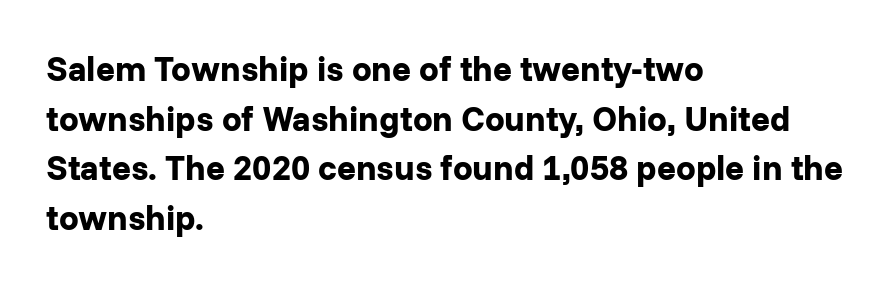
How would I describe the line gaps? Plain and ordinary. The passage is arranged the way most books set body copy — flush left. The passage shown is emphatically bold. Upright lettering throughout. Is the letter spacing exaggerated? No — it looks like the ordinary default. No word sits above an underline.
